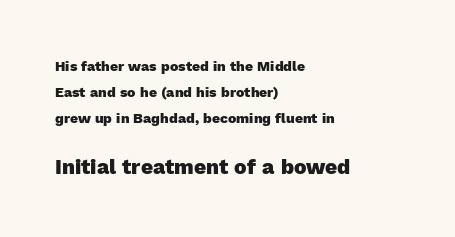
Note: smaller setting up top, larger setting below. Anything drawn beneath the words? Only blank space. Which margin do the lines hug? The left one — the right edge is uneven. Italic: no, the glyphs are upright roman. In terms of weight, the rendering is a true, heavy bold.
